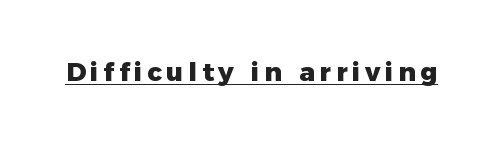
The font's upright variant was chosen for this text. Heavy-handed strokes throughout: this text is bold. Each line of the rendering has a horizontal stroke beneath the glyphs.
